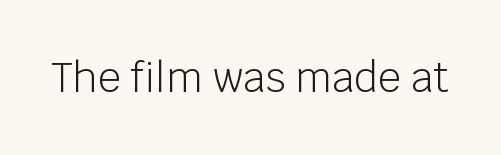
Does extra space separate the letters? No, they use regular spacing. Font category for this specimen: sans-serif. Only glyphs here, with clear space below each row. This reads as an unemphasized weight, regular at the heaviest.
